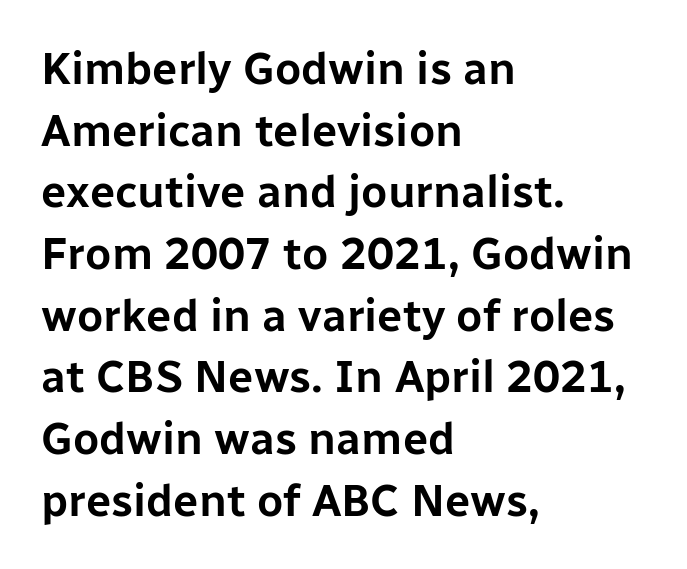
The image shows 45 px sans-serif type, upright; set left-aligned, normal line spacing (1.37x), normal letter spacing, not underlined; low stroke contrast and a medium x-height.
